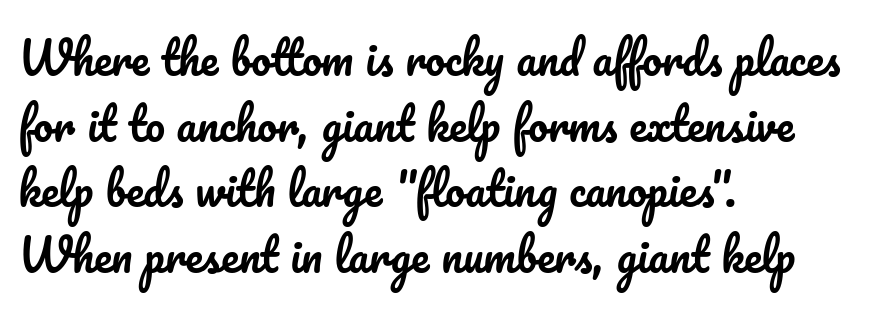
The strip under each line holds only bare page. Character widths vary here, with narrow letters taking less room than wide ones. The rag falls on the right side of this text block. The passage shown stacks its lines at a standard gap. Inter-character spacing is left at the font's built-in metrics.
